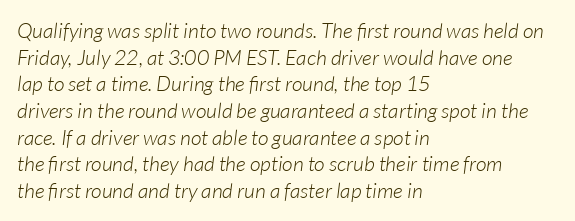
The image shows 21 px text type, italic (leaning right); set left-aligned, normal line spacing (1.27x), normal letter spacing, not underlined.
